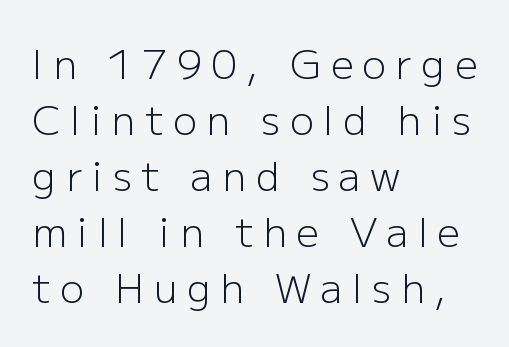
Q: Is the text bold? A: No.
Q: Is the text italic (slanted)? A: No, it is upright.
Q: Is the typeface a serif or a sans-serif typeface? A: Sans-serif.
Q: Is the text underlined? A: No.
Q: How is the paragraph aligned? A: Left-aligned.
Q: Is the spacing between letters normal or unusually wide? A: Unusually wide.
Q: Is the spacing between lines tight, normal or loose? A: Normal.
Q: Width (condensed, normal, or wide)? A: Normal.
Q: Stroke contrast? A: Low.
Q: x-height? A: Medium.
Q: Monospaced? A: No.
